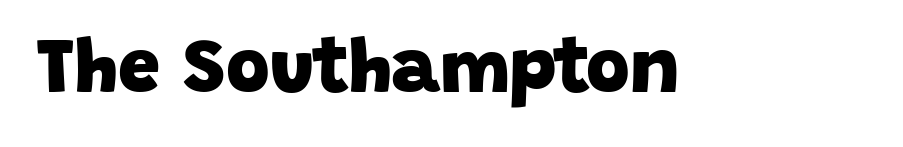
Any mark beneath the type? The region is blank. Looks like regular typesetting: each glyph gets only the width it needs. Nothing sits at the stroke ends, so this counts as sans-serif. Short note: letters normally spaced. Thick stems and heavy bowls — unmistakably bold.
